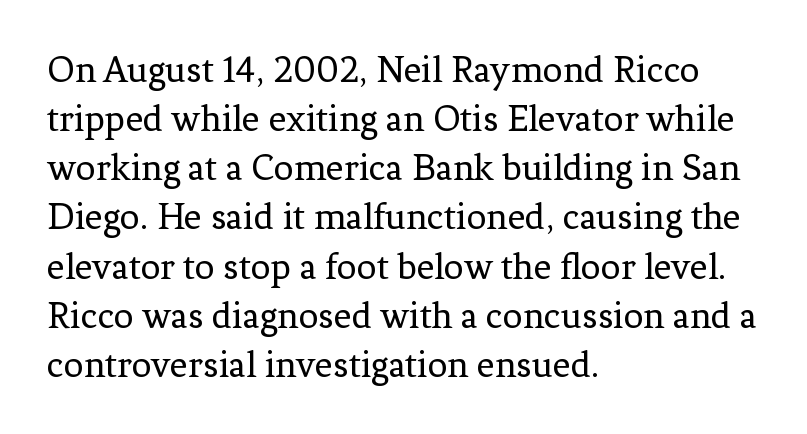
Q: Is the text bold? A: No.
Q: Is the text italic (slanted)? A: No, it is upright.
Q: Is the typeface a serif or a sans-serif typeface? A: Serif.
Q: Is the text underlined? A: No.
Q: How is the paragraph aligned? A: Left-aligned.
Q: Is the spacing between letters normal or unusually wide? A: Normal.
Q: Is the spacing between lines tight, normal or loose? A: Normal.
Q: Width (condensed, normal, or wide)? A: Normal.
Q: Stroke contrast? A: Low.
Q: x-height? A: Medium.
Q: Monospaced? A: No.
